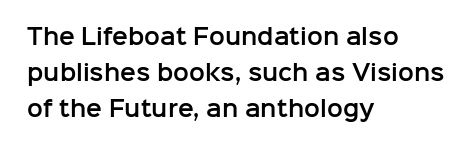
The type sits square on the baseline with zero lean. The letterforms sit shoulder to shoulder at normal distance. Check under the words: just untouched page. The rendering anchors every line to the left-hand side.
